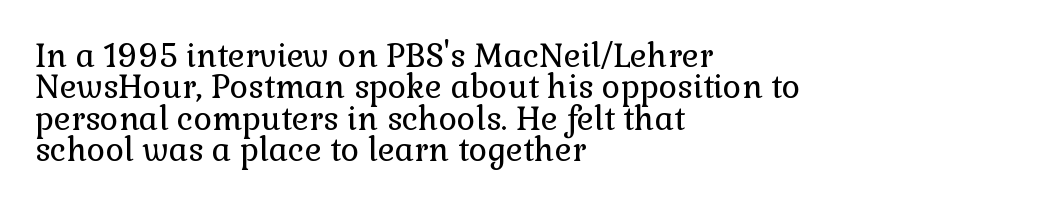
{"serif": "yes", "italic": "no", "bold": "no", "weight": "regular", "width": "normal", "stroke_contrast": "low", "x_height": "medium", "monospaced": "no", "underline": "no", "align": "left", "line_spacing": "tight", "line_spacing_ratio": 0.98, "letter_spacing": "normal", "letter_spacing_em": 0.0, "glyph_px": 32}
